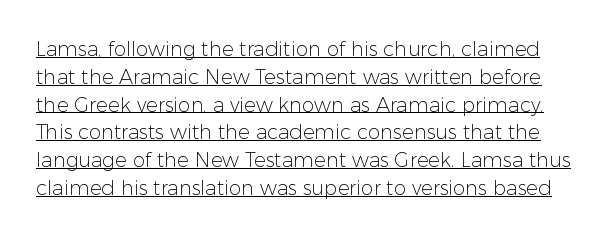
A roman cut, with each character standing at attention. Does extra space separate the letters? No, they use regular spacing. Honestly, the row spacing looks completely unremarkable. Quick note: underline on. A light-to-regular cut is what we see here.
